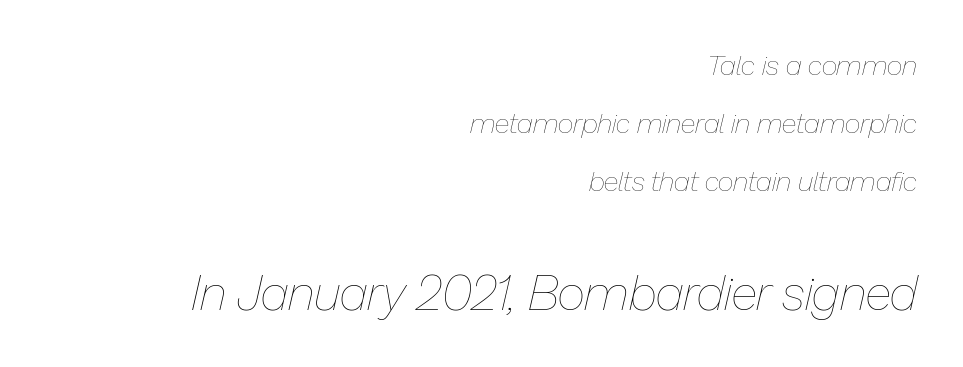
The image shows 49 px thin type, italic (leaning right); set right-aligned, loose line spacing (2.08x), normal letter spacing, not underlined; the second (bottom) block is 1.75x larger; low stroke contrast and a medium x-height.
